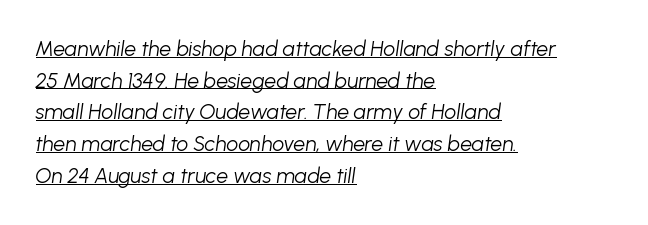
Q: Is the text bold? A: No.
Q: Is the text italic (slanted)? A: Yes, it leans right by about 8 degrees.
Q: Is the text underlined? A: Yes.
Q: How is the paragraph aligned? A: Left-aligned.
Q: Is the spacing between letters normal or unusually wide? A: Normal.
Q: Is the spacing between lines tight, normal or loose? A: Normal.
